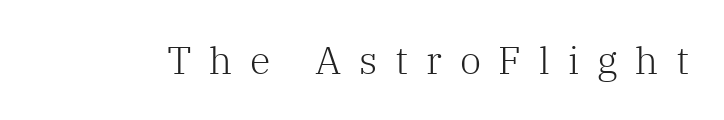
Q: Is the text bold? A: No.
Q: Is the text italic (slanted)? A: No, it is upright.
Q: Is the typeface a serif or a sans-serif typeface? A: Serif.
Q: Is the text underlined? A: No.
Q: Is the spacing between letters normal or unusually wide? A: Unusually wide.
Q: Width (condensed, normal, or wide)? A: Normal.
Q: Stroke contrast? A: Low.
Q: x-height? A: Medium.
Q: Monospaced? A: No.
